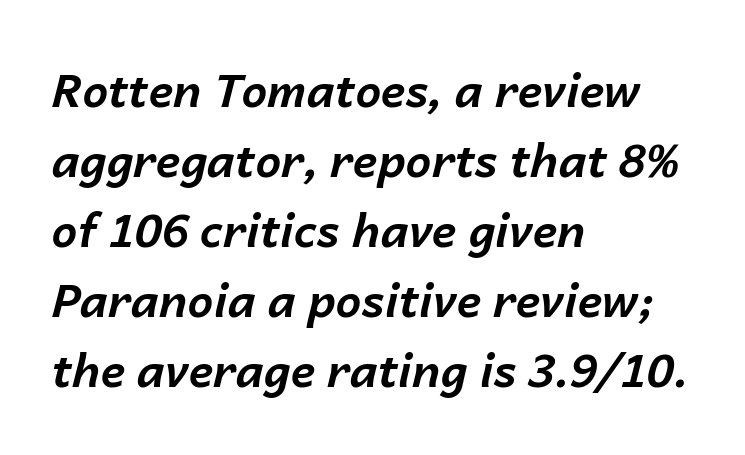
Q: Is the text bold? A: Yes.
Q: Is the text italic (slanted)? A: Yes, it leans right by about 14 degrees.
Q: Is the text underlined? A: No.
Q: How is the paragraph aligned? A: Left-aligned.
Q: Is the spacing between letters normal or unusually wide? A: Normal.
Q: Is the spacing between lines tight, normal or loose? A: Normal.
Q: Width (condensed, normal, or wide)? A: Normal.
Q: Stroke contrast? A: Low.
Q: x-height? A: Medium.
Q: Monospaced? A: No.
